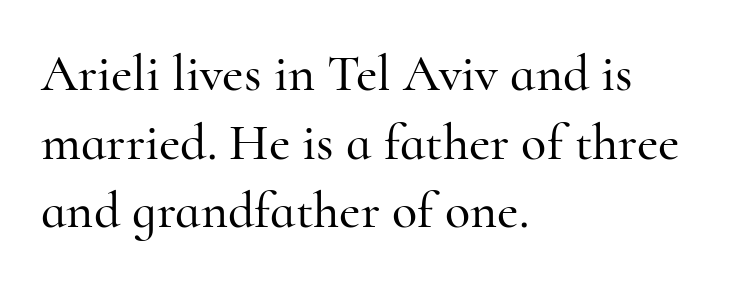
Q: Is the text italic (slanted)? A: No, it is upright.
Q: Is the typeface a serif or a sans-serif typeface? A: Serif.
Q: Is the text underlined? A: No.
Q: How is the paragraph aligned? A: Left-aligned.
Q: Is the spacing between letters normal or unusually wide? A: Normal.
Q: Is the spacing between lines tight, normal or loose? A: Normal.
Q: Width (condensed, normal, or wide)? A: Normal.
Q: Stroke contrast? A: High.
Q: x-height? A: Small.
Q: Monospaced? A: No.
